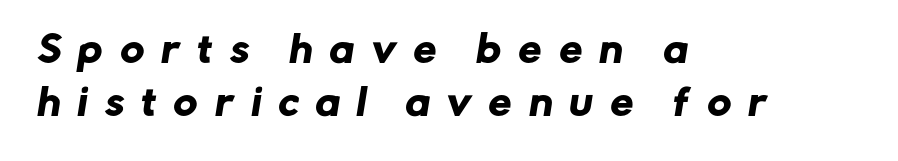
Q: Is the typeface a serif or a sans-serif typeface? A: Sans-serif.
Q: Is the text underlined? A: No.
Q: How is the paragraph aligned? A: Left-aligned.
Q: Is the spacing between letters normal or unusually wide? A: Unusually wide.
Q: Is the spacing between lines tight, normal or loose? A: Normal.
Q: Width (condensed, normal, or wide)? A: Normal.
Q: Stroke contrast? A: Low.
Q: x-height? A: Medium.
Q: Monospaced? A: No.
